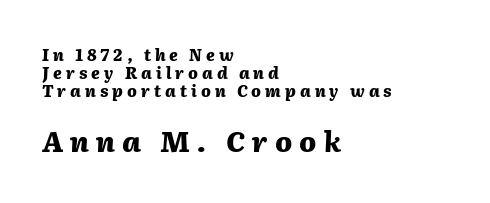
Q: Is the text bold? A: Yes.
Q: Is the text italic (slanted)? A: Yes, it leans right by about 2 degrees.
Q: Is the text underlined? A: No.
Q: How is the paragraph aligned? A: Left-aligned.
Q: Is the spacing between letters normal or unusually wide? A: Unusually wide.
Q: Is the spacing between lines tight, normal or loose? A: Tight.
Q: Which block of text is set in a larger size, the first (top) or the second (bottom)? A: The second (bottom) one.
Q: Width (condensed, normal, or wide)? A: Normal.
Q: Stroke contrast? A: Medium.
Q: x-height? A: Medium.
Q: Monospaced? A: No.
